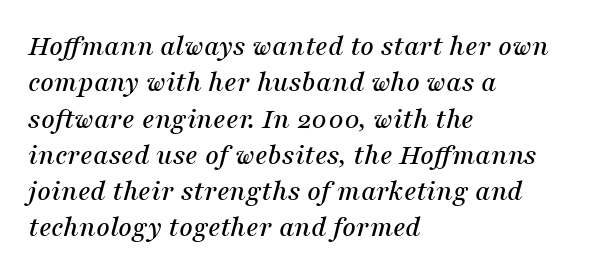
The image shows 30 px serif type, italic (leaning right); set left-aligned, line spacing 1.21x, normal letter spacing, not underlined; medium stroke contrast and a medium x-height.
